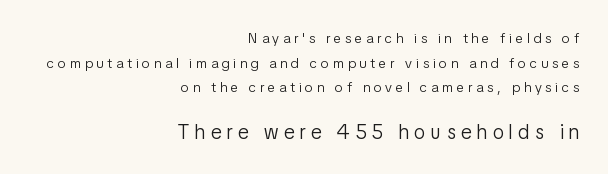
Q: Is the text bold? A: No.
Q: Is the text italic (slanted)? A: No, it is upright.
Q: Is the text underlined? A: No.
Q: How is the paragraph aligned? A: Right-aligned.
Q: Is the spacing between letters normal or unusually wide? A: Unusually wide.
Q: Which block of text is set in a larger size, the first (top) or the second (bottom)? A: The second (bottom) one.
